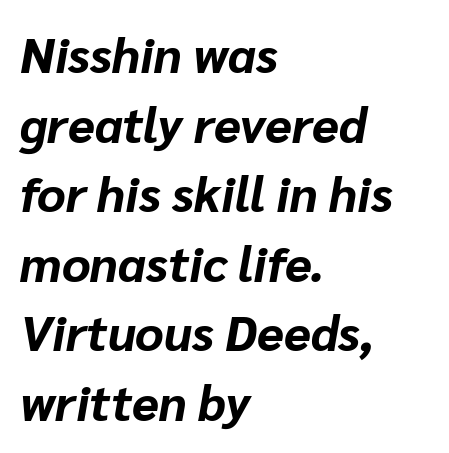
{"italic": "yes", "lean": "right", "slant_degrees": 10, "bold": "yes", "weight": "bold", "width": "normal", "stroke_contrast": "low", "x_height": "medium", "monospaced": "no", "underline": "no", "align": "left", "line_spacing": "normal", "line_spacing_ratio": 1.42, "letter_spacing": "normal", "letter_spacing_em": 0.0, "glyph_px": 49}
